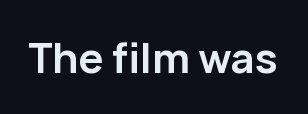
The image shows 42 px semibold sans-serif type, upright; set normal letter spacing, not underlined; low stroke contrast and a medium x-height.
